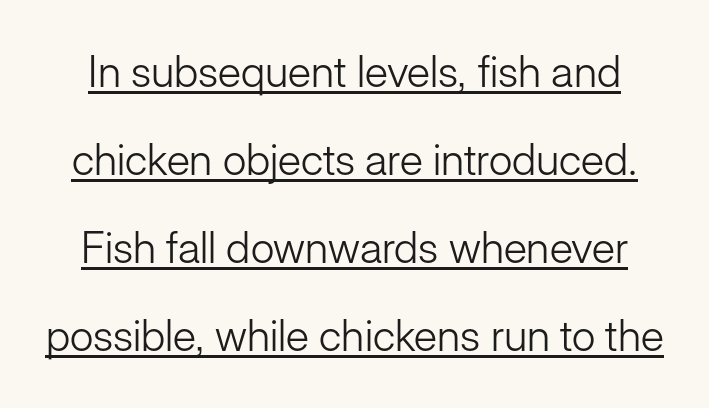
The image shows 43 px light sans-serif type, upright; set loose line spacing (2.05x), normal letter spacing, underlined; low stroke contrast and a medium x-height.
